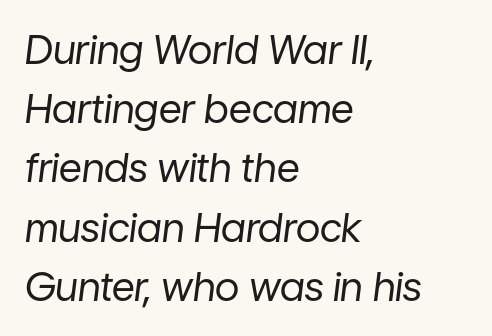
Q: Is the text bold? A: No.
Q: Is the text italic (slanted)? A: Yes, it leans right by about 7 degrees.
Q: Is the text underlined? A: No.
Q: How is the paragraph aligned? A: Left-aligned.
Q: Is the spacing between letters normal or unusually wide? A: Normal.
Q: Is the spacing between lines tight, normal or loose? A: Normal.
Q: Width (condensed, normal, or wide)? A: Normal.
Q: Stroke contrast? A: Low.
Q: x-height? A: Medium.
Q: Monospaced? A: No.
